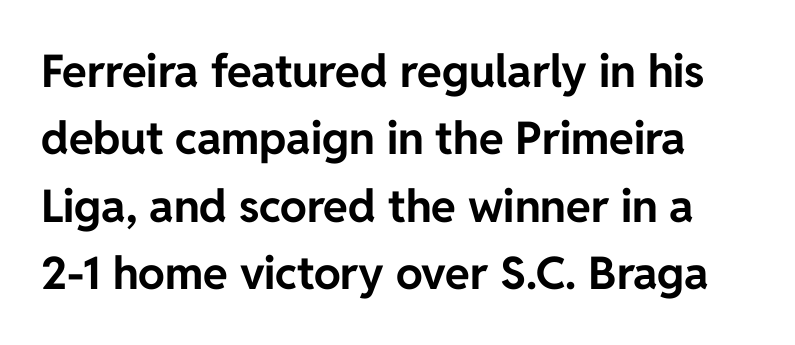
Q: Is the text bold? A: Yes.
Q: Is the text italic (slanted)? A: No, it is upright.
Q: Is the typeface a serif or a sans-serif typeface? A: Sans-serif.
Q: Is the text underlined? A: No.
Q: Is the spacing between letters normal or unusually wide? A: Normal.
Q: Is the spacing between lines tight, normal or loose? A: Normal.
Q: Width (condensed, normal, or wide)? A: Normal.
Q: Stroke contrast? A: Low.
Q: x-height? A: Medium.
Q: Monospaced? A: No.
